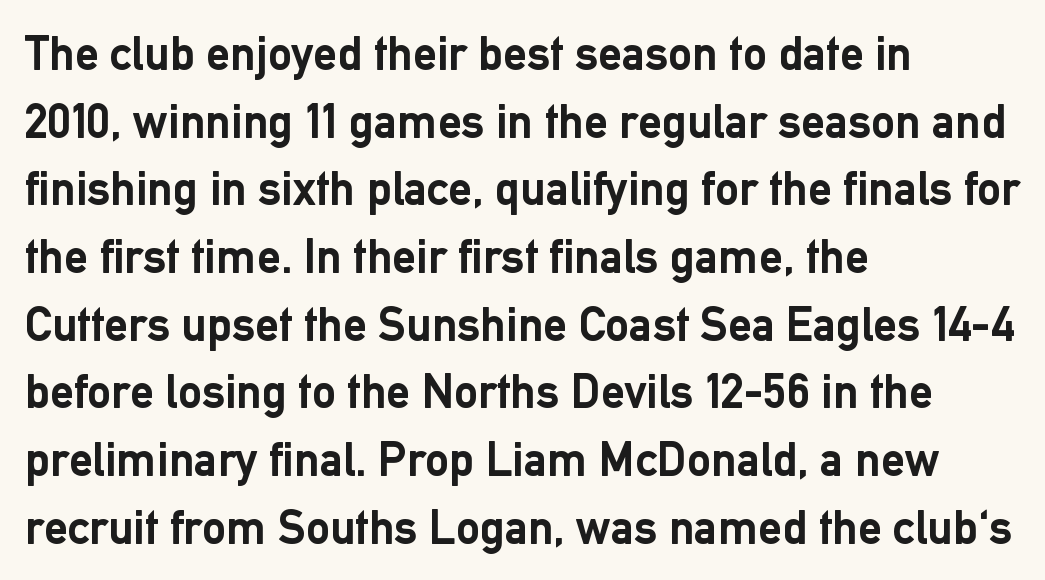
{"serif": "no", "italic": "no", "bold": "yes", "weight": "semibold", "width": "normal", "stroke_contrast": "low", "x_height": "medium", "monospaced": "no", "underline": "no", "align": "left", "line_spacing": "normal", "line_spacing_ratio": 1.41, "letter_spacing": "normal", "letter_spacing_em": 0.0, "glyph_px": 48}
